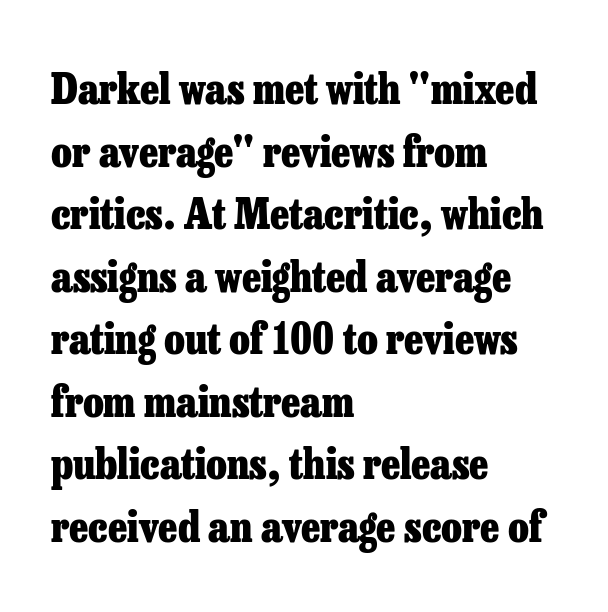
The image shows 42 px heavy serif type, upright; set left-aligned, normal line spacing (1.49x), normal letter spacing, not underlined; low stroke contrast and a medium x-height.
